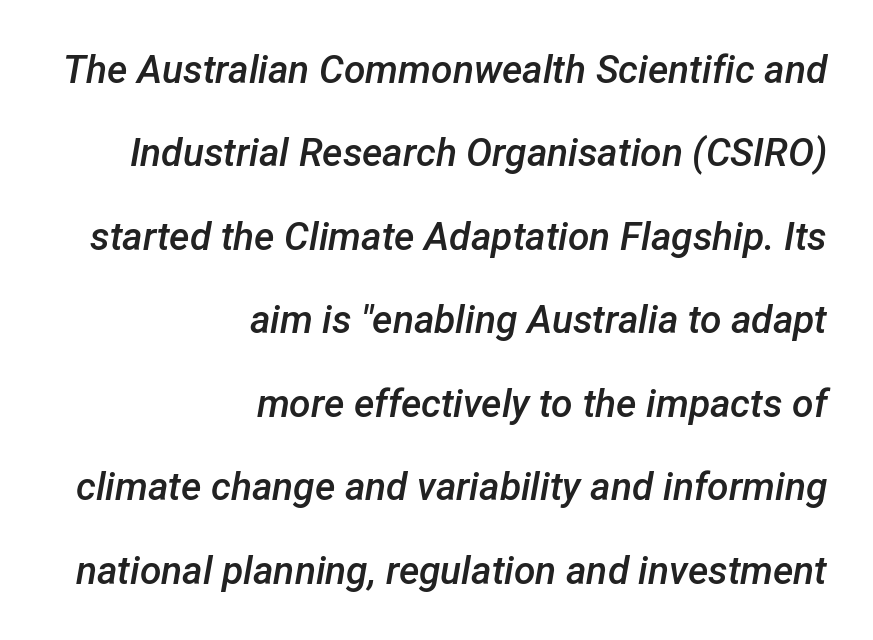
The image shows 39 px semibold type, italic (leaning right); set right-aligned, loose line spacing (2.14x), normal letter spacing, not underlined; low stroke contrast and a medium x-height.
